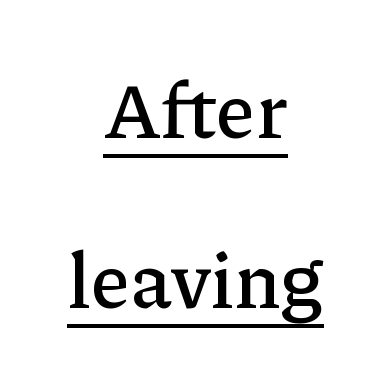
The specimen includes a rule beneath the text block's lines. Here the designer chose a conventional face with non-uniform glyph widths. Every character sits straight up, as roman type does. Regarding serifs, this sample has them. Interline gaps are noticeably wide in this sample. The lines are quadded center.
